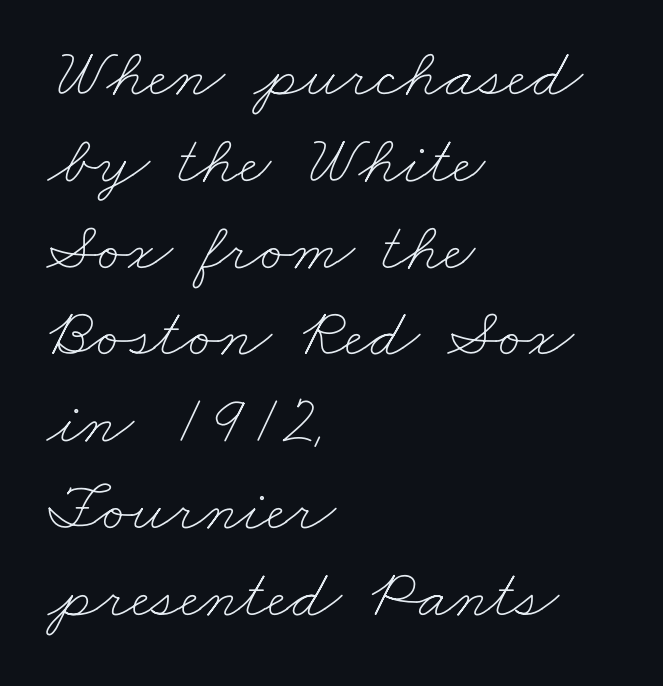
Spacing verdict: proportional, widths tailored to each character. Is the letter spacing exaggerated? No — it looks like the ordinary default. Each stroke keeps to a modest, everyday thickness or less. The gap between lines stays unmarked. These lines are set flush left with a ragged right edge.
